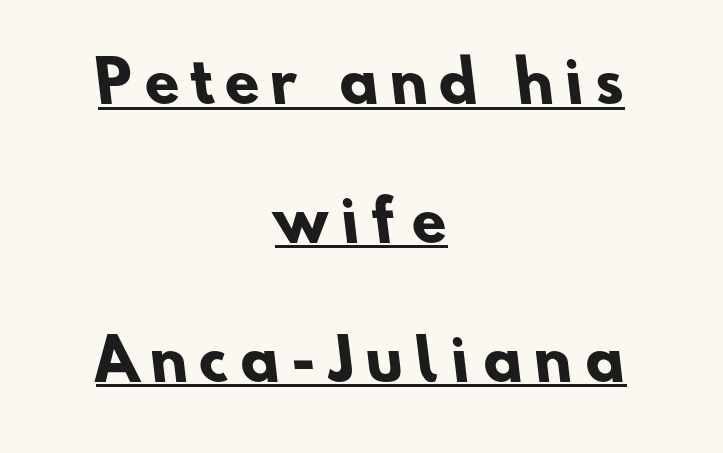
Q: Is the text bold? A: Yes.
Q: Is the typeface a serif or a sans-serif typeface? A: Sans-serif.
Q: Is the text underlined? A: Yes.
Q: How is the paragraph aligned? A: Centered.
Q: Is the spacing between letters normal or unusually wide? A: Unusually wide.
Q: Is the spacing between lines tight, normal or loose? A: Loose.
Q: Width (condensed, normal, or wide)? A: Normal.
Q: Stroke contrast? A: Low.
Q: x-height? A: Small.
Q: Monospaced? A: No.
